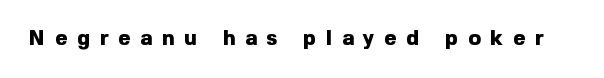
Q: Is the text bold? A: Yes.
Q: Is the text italic (slanted)? A: No, it is upright.
Q: Is the text underlined? A: No.
Q: Is the spacing between letters normal or unusually wide? A: Unusually wide.
